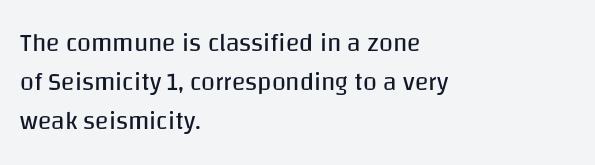
Q: Is the text bold? A: No.
Q: Is the text italic (slanted)? A: No, it is upright.
Q: Is the text underlined? A: No.
Q: How is the paragraph aligned? A: Left-aligned.
Q: Is the spacing between letters normal or unusually wide? A: Normal.
Q: Is the spacing between lines tight, normal or loose? A: Normal.
